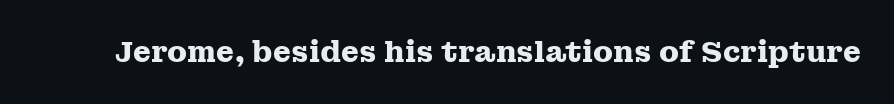
Q: Is the text bold? A: Yes.
Q: Is the text italic (slanted)? A: No, it is upright.
Q: Is the typeface a serif or a sans-serif typeface? A: Serif.
Q: Is the text underlined? A: No.
Q: Is the spacing between letters normal or unusually wide? A: Normal.
Q: Width (condensed, normal, or wide)? A: Wide.
Q: Stroke contrast? A: Medium.
Q: x-height? A: Medium.
Q: Monospaced? A: No.
